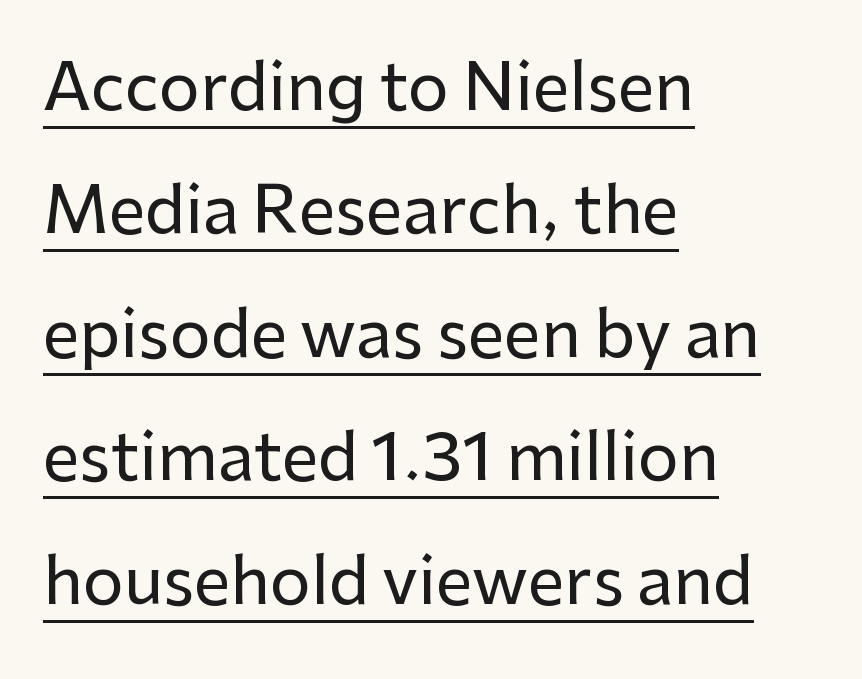
Q: Is the text italic (slanted)? A: No, it is upright.
Q: Is the typeface a serif or a sans-serif typeface? A: Sans-serif.
Q: Is the text underlined? A: Yes.
Q: How is the paragraph aligned? A: Left-aligned.
Q: Is the spacing between letters normal or unusually wide? A: Normal.
Q: Is the spacing between lines tight, normal or loose? A: Loose.
Q: Width (condensed, normal, or wide)? A: Normal.
Q: Stroke contrast? A: Low.
Q: x-height? A: Medium.
Q: Monospaced? A: No.
